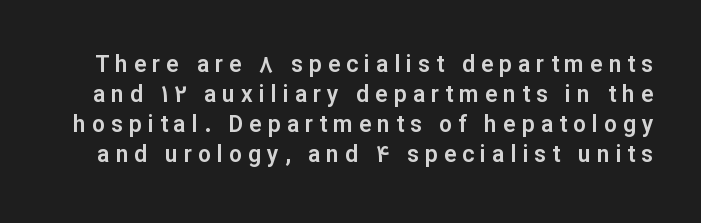
The passage shown has open, widely tracked lettering throughout. The baseline area is clear. If you drew a line through each stem, it would be perfectly vertical. How would I describe the line gaps? Plain and ordinary.
